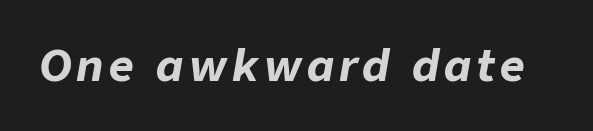
Q: Is the text bold? A: Yes.
Q: Is the text italic (slanted)? A: Yes, it leans right by about 9 degrees.
Q: Is the text underlined? A: No.
Q: Width (condensed, normal, or wide)? A: Normal.
Q: Stroke contrast? A: Low.
Q: x-height? A: Medium.
Q: Monospaced? A: No.
